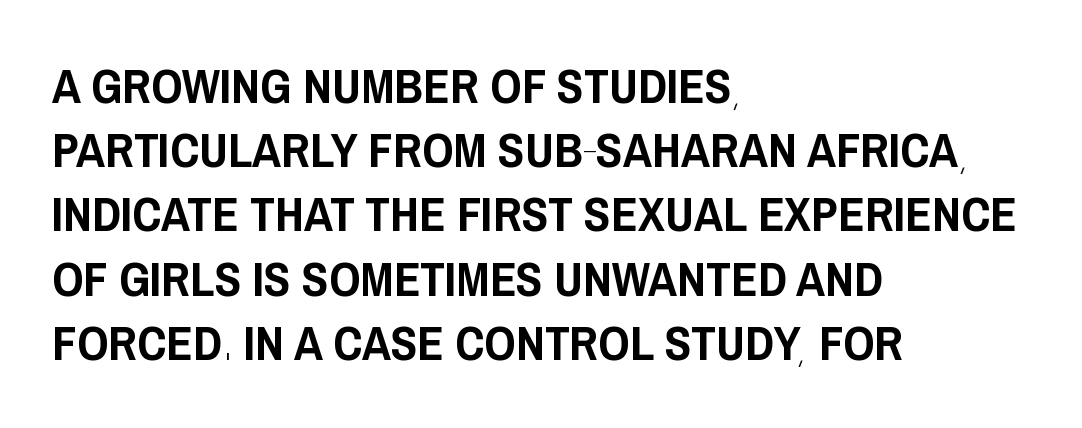
Descender tails drop into unmarked territory. Horizontally, the lines are justified to the leading edge only. How would I describe the line gaps? Plain and ordinary. A typesetter would call this proportional, since set widths differ per character.
